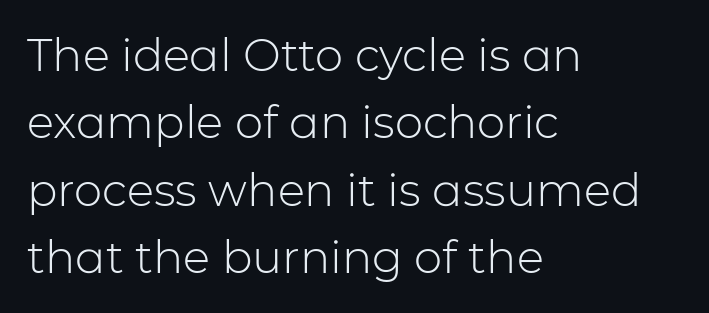
The letters advance in unequal steps, a hallmark of proportional type. If you measured baseline to baseline, you'd find a middling distance. Type style note: lacks serifs. Is the block centered? No — it sits flush against the left margin. How are the letters spaced? Ordinarily, with no added tracking.
